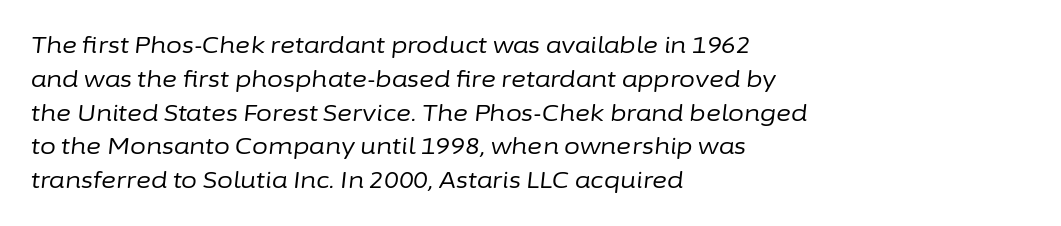
{"italic": "yes", "lean": "right", "slant_degrees": 6, "bold": "no", "underline": "no", "align": "left", "line_spacing": "normal", "line_spacing_ratio": 1.47, "letter_spacing": "normal", "letter_spacing_em": 0.0, "glyph_px": 23}
